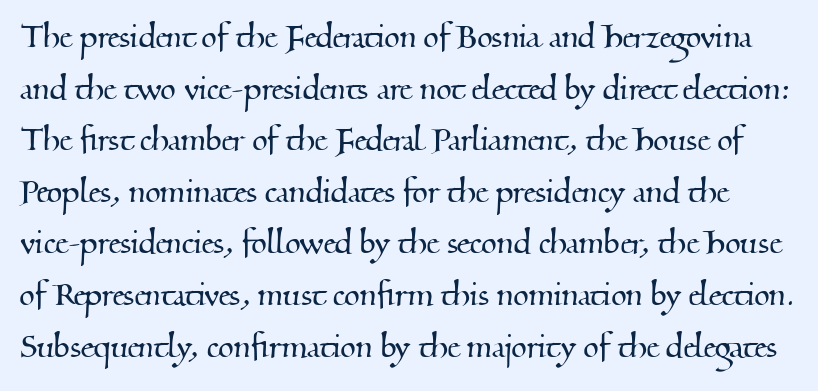
The image shows 40 px serif type; set normal line spacing (1.29x), normal letter spacing, not underlined; medium stroke contrast and a small x-height.
